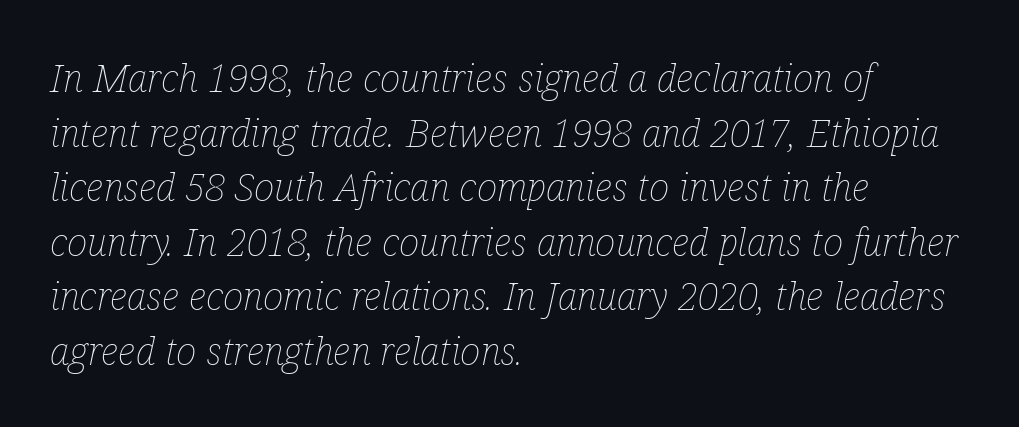
Horizontally, the lines are justified to the leading edge only. Glyph-to-glyph distance matches everyday printed text. Stems and bowls with no extra thickness — not bold. Line spacing here is normal. The face used here has a pronounced slope to its letters.
